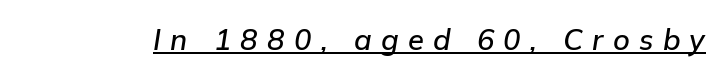
The image shows 29 px text type, italic (leaning right); set unusually wide letter spacing (+0.32 em), underlined; low stroke contrast and a medium x-height.
